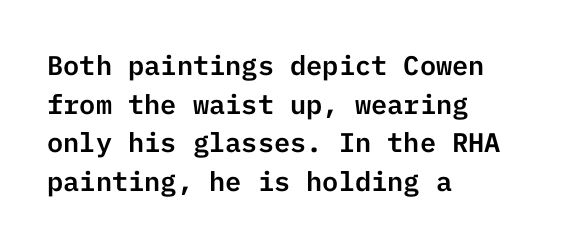
Tracking value appears to be zero — textbook default spacing. The font's upright variant was chosen for this text. Alignment: flush left. Rows of type keep a routine distance in the vertical direction. This rendering features lettering with no underline.
